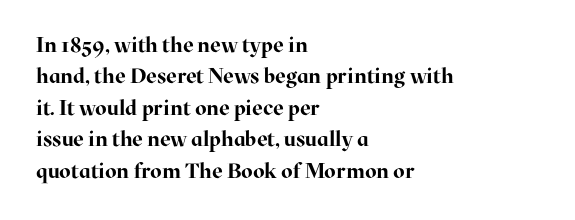
The image shows 21 px bold type, upright; set left-aligned, normal line spacing (1.5x), normal letter spacing, not underlined.
